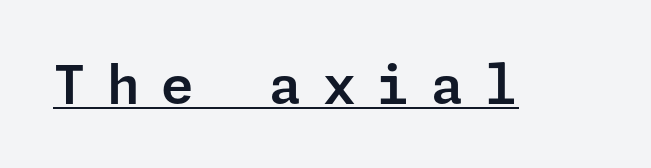
Is there an underline? Yes — a line sits under the letters. Are there feet on the stems? There aren't — it's a sans. Italic: no, the glyphs are upright roman. The letterforms stand isolated, each surrounded by extra space.
